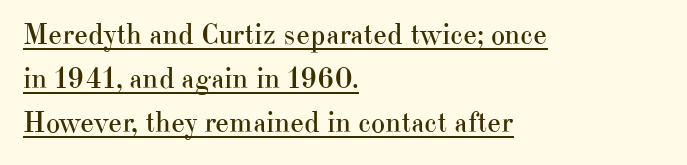
The image shows 30 px regular-weight serif type, upright; set left-aligned, normal line spacing (1.46x), normal letter spacing, underlined; high stroke contrast and a small x-height.
